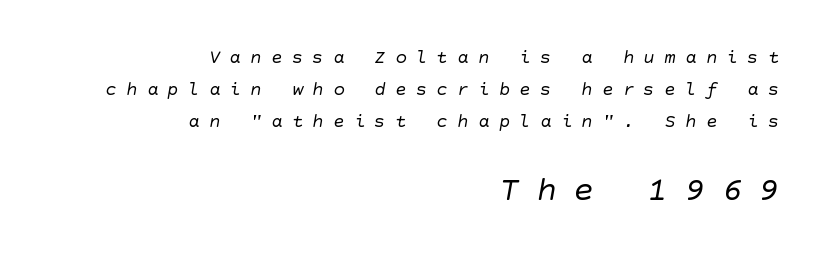
Q: Is the text bold? A: No.
Q: Is the typeface a serif or a sans-serif typeface? A: Sans-serif.
Q: Is the text underlined? A: No.
Q: How is the paragraph aligned? A: Right-aligned.
Q: Is the spacing between letters normal or unusually wide? A: Unusually wide.
Q: Is the spacing between lines tight, normal or loose? A: Normal.
Q: Which block of text is set in a larger size, the first (top) or the second (bottom)? A: The second (bottom) one.
Q: Width (condensed, normal, or wide)? A: Normal.
Q: Stroke contrast? A: Low.
Q: x-height? A: Large.
